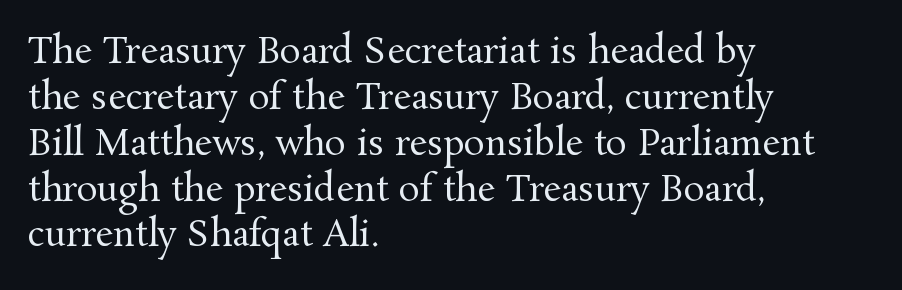
The image shows 35 px regular-weight serif type, upright; set left-aligned, normal line spacing (1.31x), normal letter spacing, not underlined; medium stroke contrast and a medium x-height.
